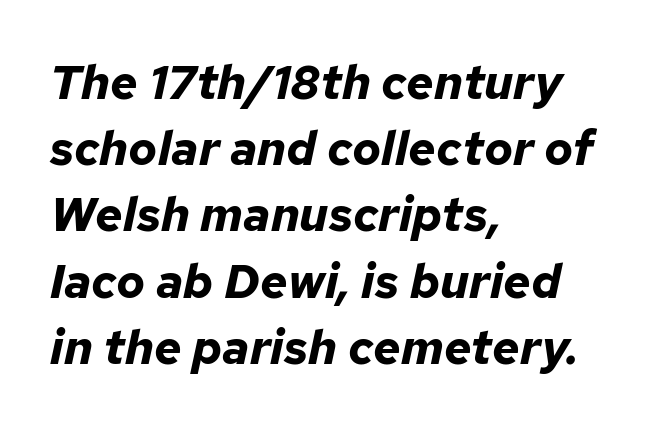
Q: Is the text bold? A: Yes.
Q: Is the text italic (slanted)? A: Yes, it leans right by about 12 degrees.
Q: Is the text underlined? A: No.
Q: How is the paragraph aligned? A: Left-aligned.
Q: Is the spacing between letters normal or unusually wide? A: Normal.
Q: Is the spacing between lines tight, normal or loose? A: Normal.
Q: Width (condensed, normal, or wide)? A: Normal.
Q: Stroke contrast? A: Low.
Q: x-height? A: Medium.
Q: Monospaced? A: No.
